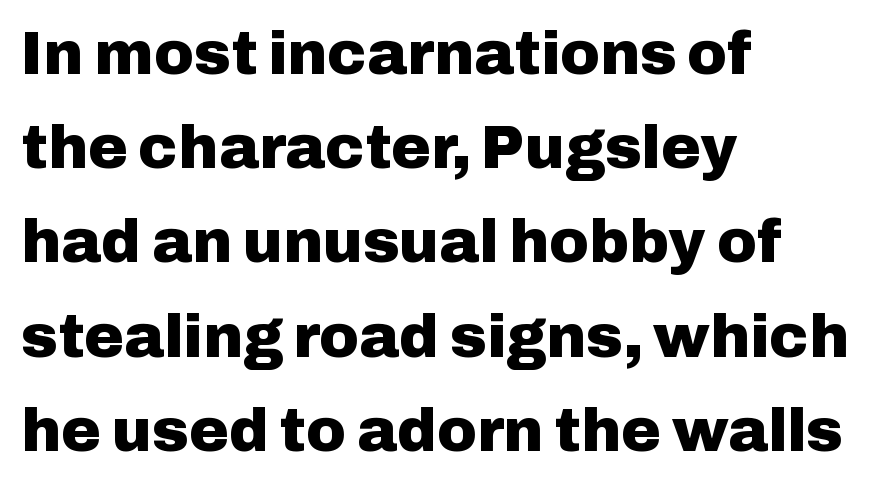
The image shows 60 px heavy sans-serif type, upright; set left-aligned, normal line spacing (1.57x), normal letter spacing, not underlined; low stroke contrast and a medium x-height.
